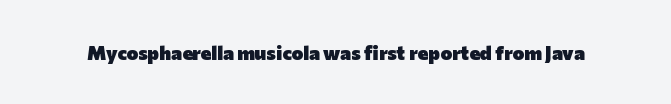
The image shows 20 px bold type, upright; set normal letter spacing, not underlined.
